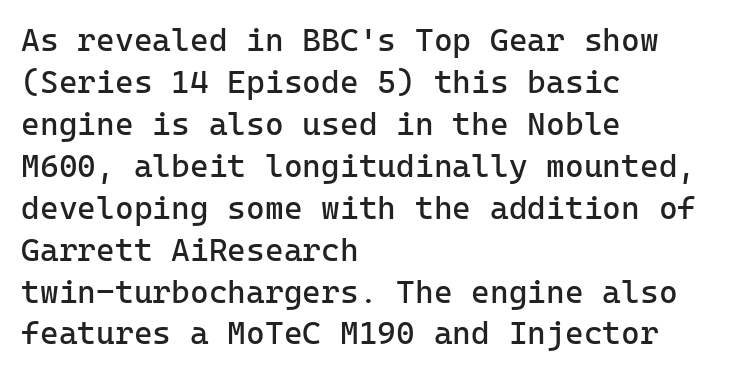
Q: Is the text bold? A: No.
Q: Is the text italic (slanted)? A: No, it is upright.
Q: Is the typeface a serif or a sans-serif typeface? A: Sans-serif.
Q: Is the text underlined? A: No.
Q: How is the paragraph aligned? A: Left-aligned.
Q: Is the spacing between letters normal or unusually wide? A: Normal.
Q: Is the spacing between lines tight, normal or loose? A: Normal.
Q: Width (condensed, normal, or wide)? A: Normal.
Q: Stroke contrast? A: Low.
Q: x-height? A: Medium.
